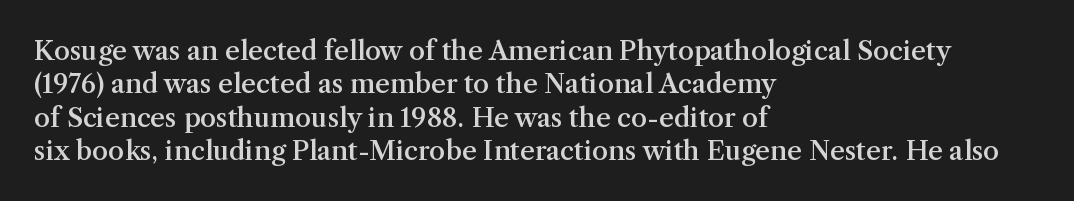
The line texture is even and compact thanks to regular tracking. Tall strokes in this sample are plumb rather than angled. The paragraph shown leans on its left margin. The strip under each line holds only bare page.
